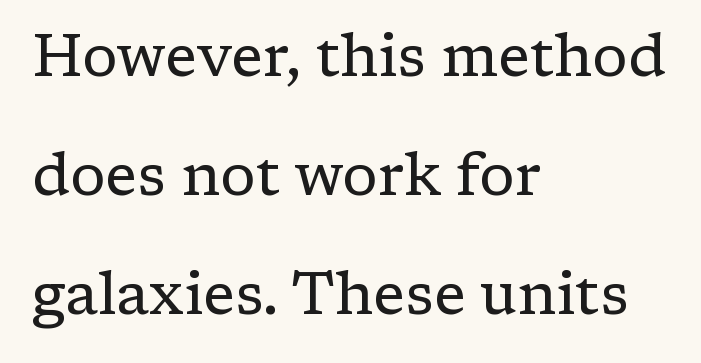
The image shows 59 px regular-weight serif type, upright; set left-aligned, loose line spacing (2.02x), normal letter spacing, not underlined; low stroke contrast and a medium x-height.
